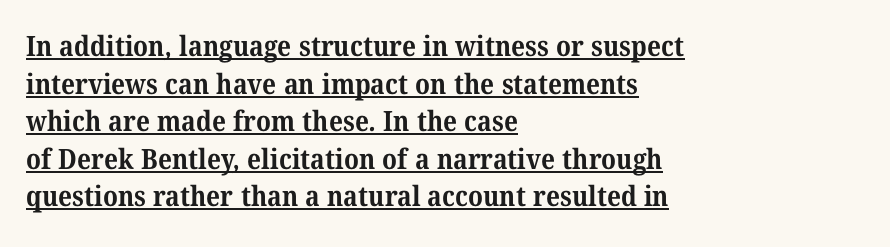
Observe the serifs anchoring each vertical stroke in this sample. The face used here is proportionally spaced, like ordinary book or web type. Standard letterfit; no display-style spreading of the glyphs. Look at the stroke-to-counter ratio: heavy, a bold. Underlining? Definitely there.
